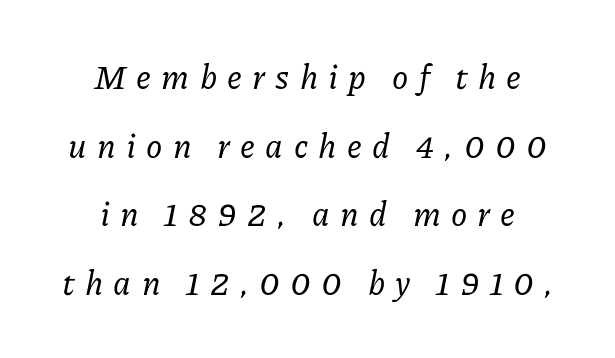
Q: Is the text italic (slanted)? A: Yes, it leans right by about 11 degrees.
Q: Is the typeface a serif or a sans-serif typeface? A: Serif.
Q: Is the text underlined? A: No.
Q: How is the paragraph aligned? A: Centered.
Q: Is the spacing between letters normal or unusually wide? A: Unusually wide.
Q: Is the spacing between lines tight, normal or loose? A: Loose.
Q: Width (condensed, normal, or wide)? A: Normal.
Q: Stroke contrast? A: Low.
Q: x-height? A: Medium.
Q: Monospaced? A: No.
